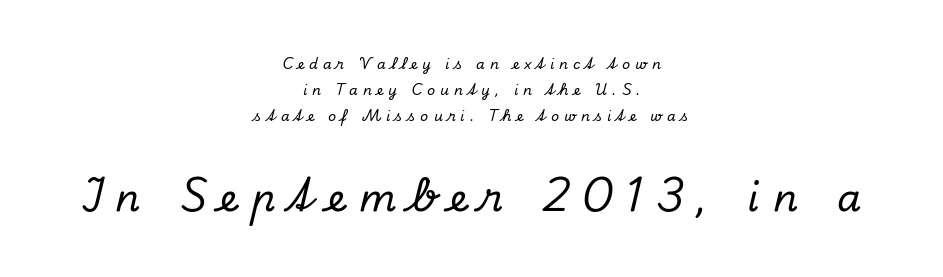
Letter spacing: wide. The rendering uses natural spacing where letterforms have individual widths. Each letter's strokes conclude with small projecting serifs. Is the type slanted? Yes — the strokes lean at a clear angle. The baseline area is clear.
